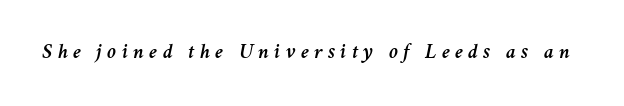
{"italic": "yes", "lean": "right", "slant_degrees": 11, "underline": "no", "letter_spacing": "wide", "letter_spacing_em": 0.25, "glyph_px": 21}
